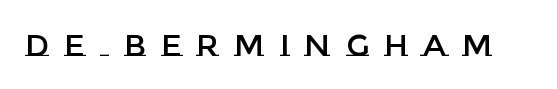
The letters advance in unequal steps, a hallmark of proportional type. The lettering holds an erect, upright posture throughout. Spacing between characters has been opened up far beyond the box default. The space directly below the letters is spotless.
